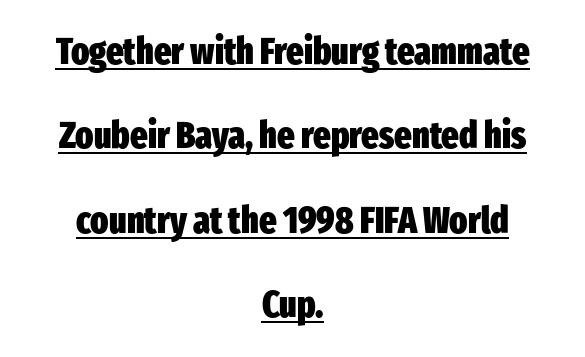
The image shows 37 px heavy, condensed sans-serif type, upright; set centered, loose line spacing (2.28x), normal letter spacing, underlined; low stroke contrast and a medium x-height.
